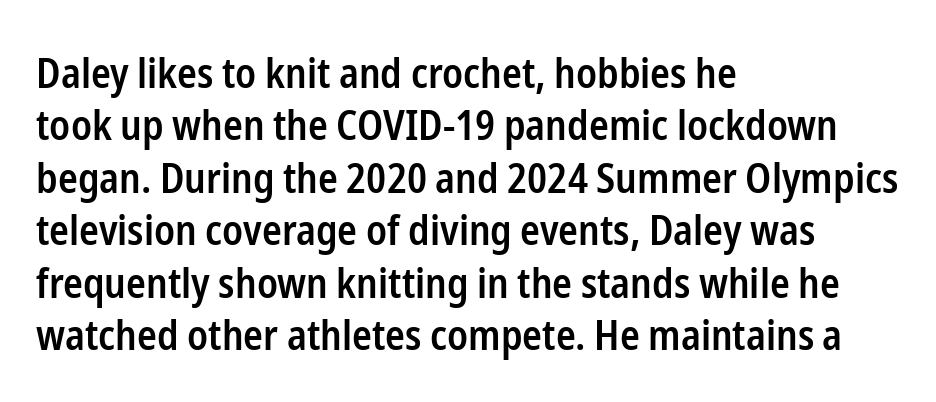
The image shows 41 px semibold, condensed sans-serif type, upright; set left-aligned, normal line spacing (1.28x), normal letter spacing, not underlined; low stroke contrast and a medium x-height.
